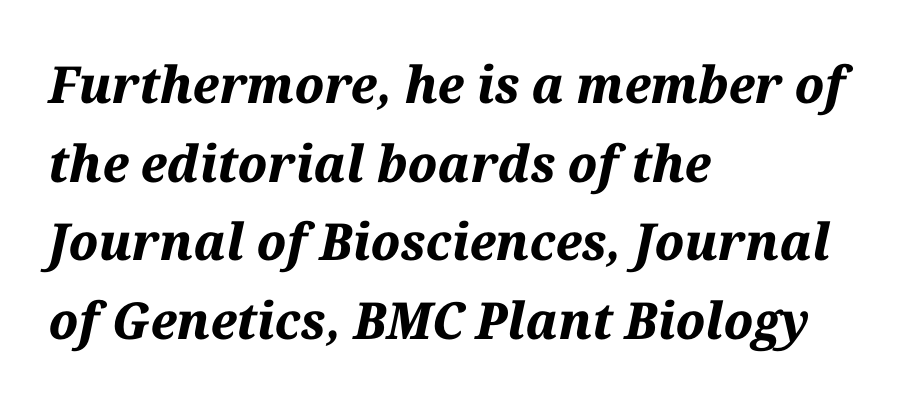
The image shows 51 px bold type, italic (leaning right); set left-aligned, normal line spacing (1.54x), normal letter spacing, not underlined; medium stroke contrast and a medium x-height.
